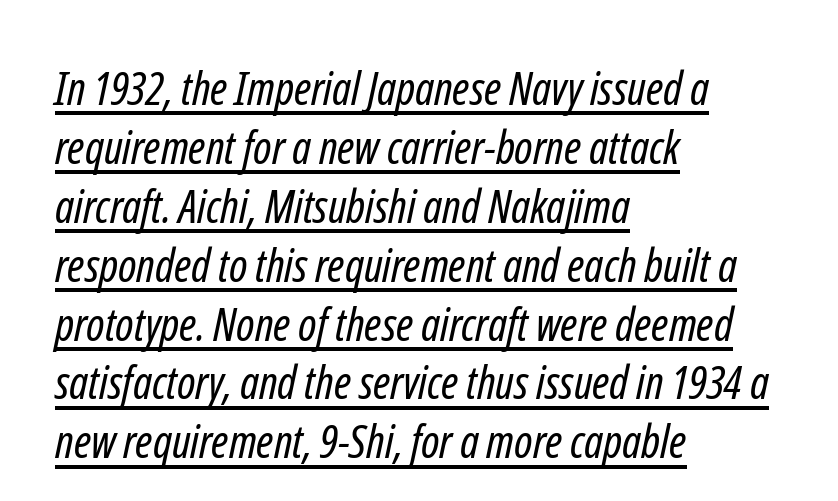
The image shows 46 px regular-weight, condensed sans-serif type; set left-aligned, normal line spacing (1.28x), normal letter spacing, underlined; low stroke contrast and a medium x-height.
